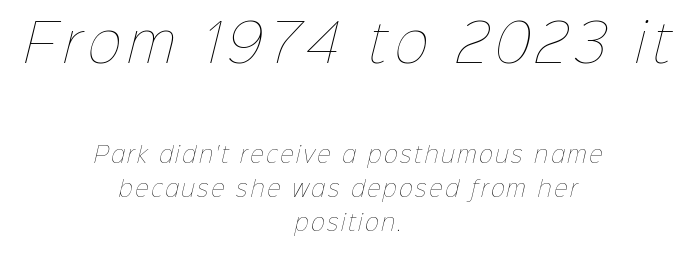
{"bold": "no", "weight": "thin", "width": "normal", "stroke_contrast": "low", "x_height": "medium", "monospaced": "no", "underline": "no", "align": "center", "line_spacing": "normal", "line_spacing_ratio": 1.61, "larger_block": "first", "size_ratio": 2.48, "glyph_px": 52}
